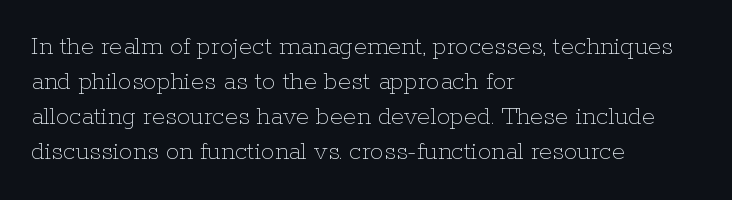
{"italic": "no", "bold": "no", "underline": "no", "align": "left", "line_spacing": "normal", "line_spacing_ratio": 1.3, "letter_spacing": "normal", "letter_spacing_em": 0.0, "glyph_px": 27}
